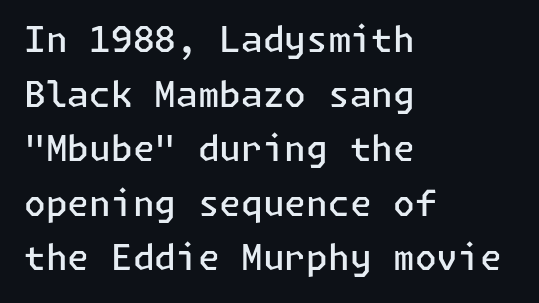
Clear beneath every line of the passage. Honestly, the row spacing looks completely unremarkable. This is roman type, the default non-slanted kind. Letter spacing: default. As a designer I'd log this as weight 600, semibold.
